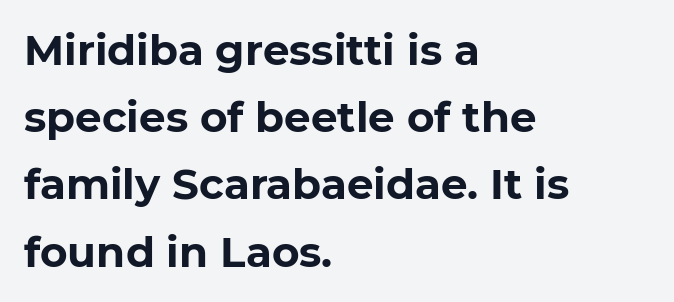
The image shows 42 px bold sans-serif type, upright; set left-aligned, normal line spacing (1.6x), normal letter spacing, not underlined; low stroke contrast and a medium x-height.
